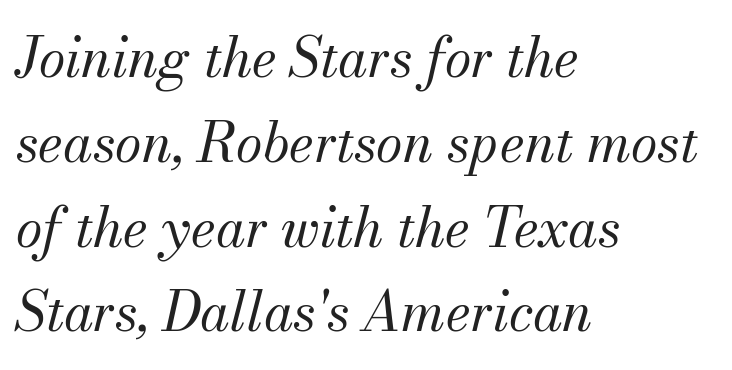
Stroke mass is kept to a normal reading level or below. These lines are rendered in a variable-pitch font. Compared with typical paragraphs, the rows here are spaced about the same. Typographically, this falls in the serif category.
